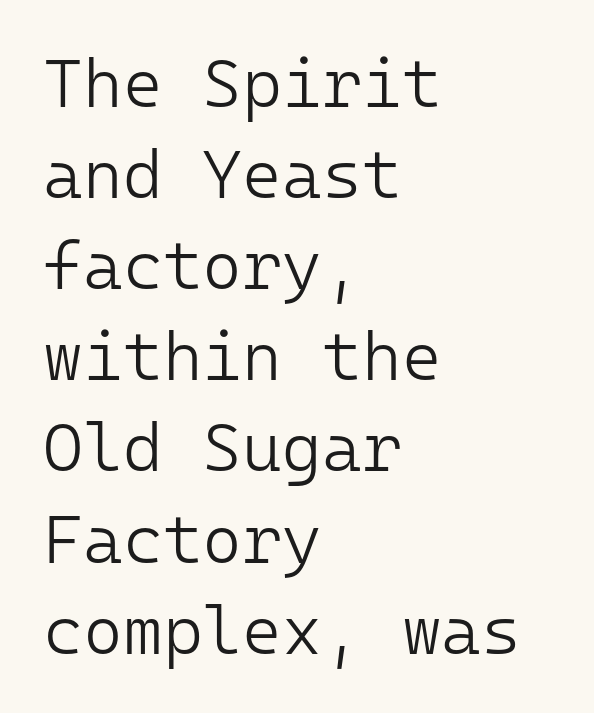
Q: Is the text bold? A: No.
Q: Is the text italic (slanted)? A: No, it is upright.
Q: Is the typeface a serif or a sans-serif typeface? A: Sans-serif.
Q: Is the text underlined? A: No.
Q: How is the paragraph aligned? A: Left-aligned.
Q: Is the spacing between letters normal or unusually wide? A: Normal.
Q: Is the spacing between lines tight, normal or loose? A: Normal.
Q: Width (condensed, normal, or wide)? A: Normal.
Q: Stroke contrast? A: Low.
Q: x-height? A: Medium.
Q: Monospaced? A: Yes.
